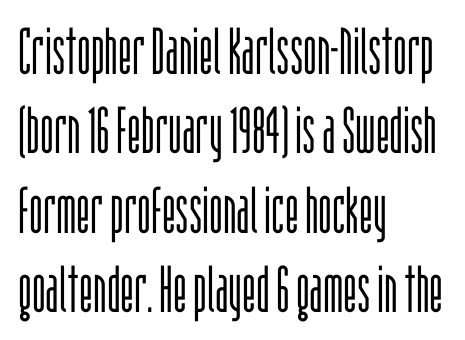
The font family rendered here belongs to the sans-serif group. This is roman type, the default non-slanted kind. The strokes carry an ordinary text weight at most. Do the characters align in a grid? No, the font is proportional. Words appear dense and cohesive because spacing is normal.
